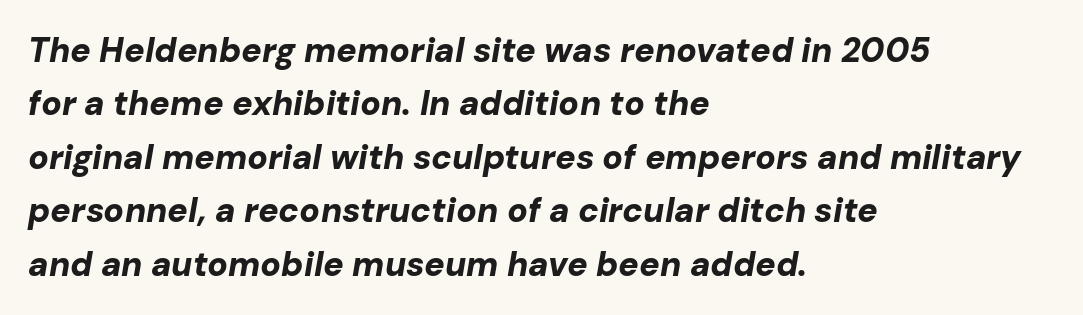
{"italic": "yes", "lean": "right", "slant_degrees": 10, "bold": "yes", "weight": "bold", "width": "normal", "stroke_contrast": "low", "x_height": "medium", "monospaced": "no", "underline": "no", "align": "left", "line_spacing": "normal", "line_spacing_ratio": 1.57, "letter_spacing": "normal", "letter_spacing_em": 0.0, "glyph_px": 34}
